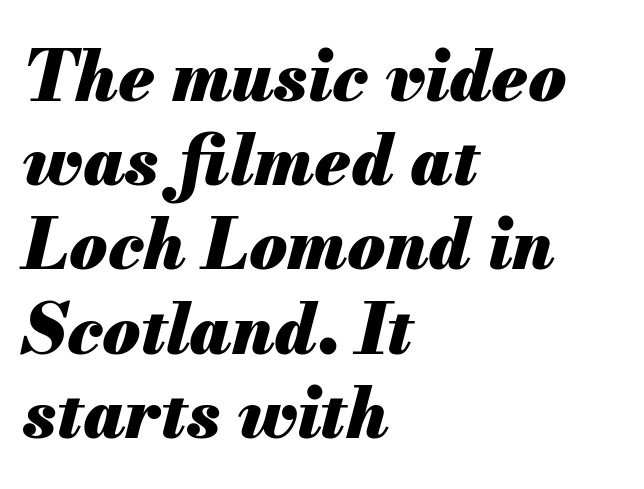
The image shows 69 px heavy type, italic (leaning right); set left-aligned, line spacing 1.22x, normal letter spacing, not underlined; medium stroke contrast and a small x-height.
